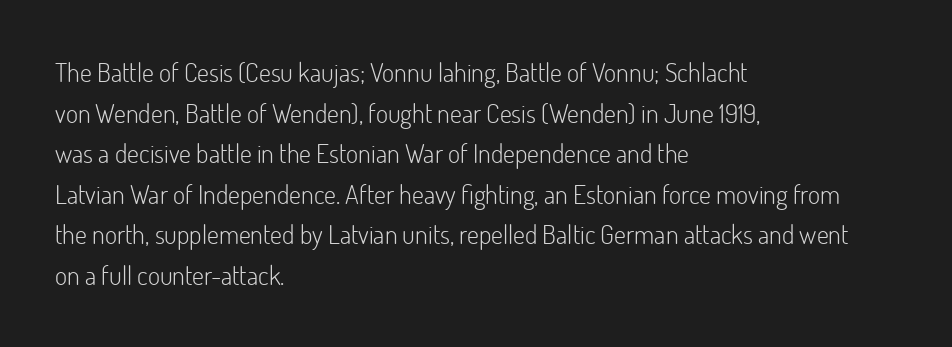
Q: Is the text bold? A: No.
Q: Is the text italic (slanted)? A: No, it is upright.
Q: Is the text underlined? A: No.
Q: How is the paragraph aligned? A: Left-aligned.
Q: Is the spacing between letters normal or unusually wide? A: Normal.
Q: Is the spacing between lines tight, normal or loose? A: Normal.
